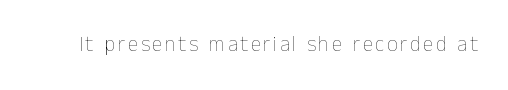
The image shows 21 px text type, upright; set not underlined.
